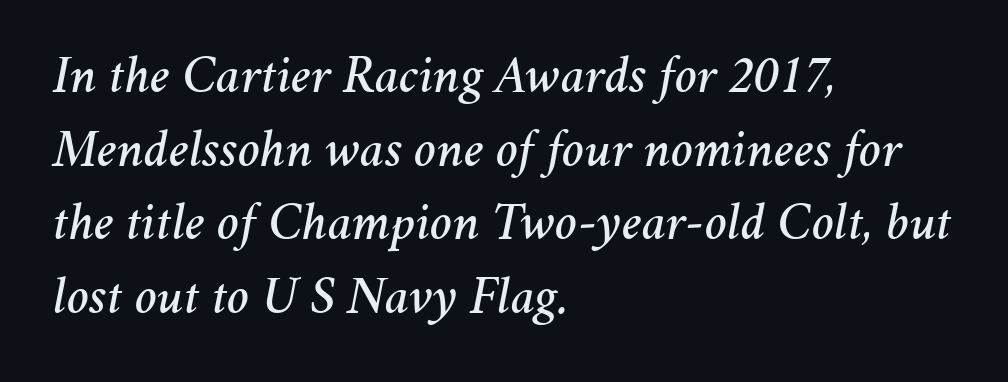
{"italic": "yes", "lean": "right", "slant_degrees": 11, "width": "normal", "stroke_contrast": "medium", "x_height": "medium", "monospaced": "no", "underline": "no", "align": "left", "line_spacing": "normal", "line_spacing_ratio": 1.39, "letter_spacing": "normal", "letter_spacing_em": 0.0, "glyph_px": 53}
